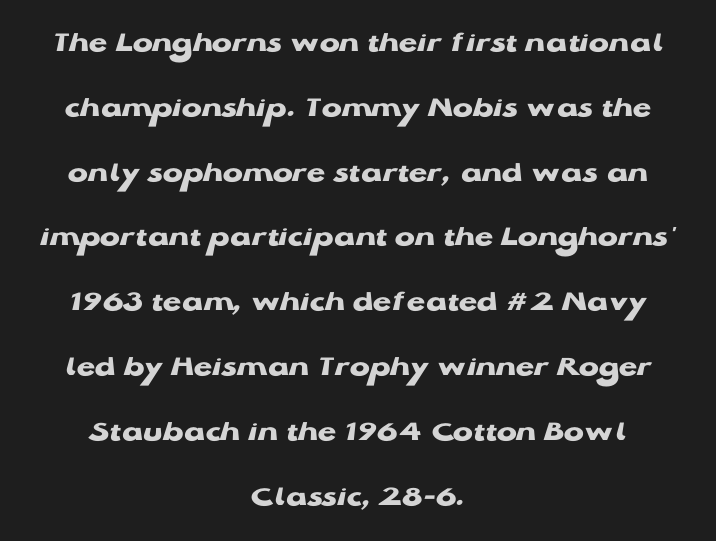
Each glyph is drawn with heavy, bold strokes. No italicization has been applied; the sample stays upright. Is this a fixed-width face? No — the glyphs have proportional, varying widths. The face used here is rendered with its standard letterfit. Every row of glyphs is offset so its center matches the block's center. The designer went with a sans here, leaving each stem footless.
